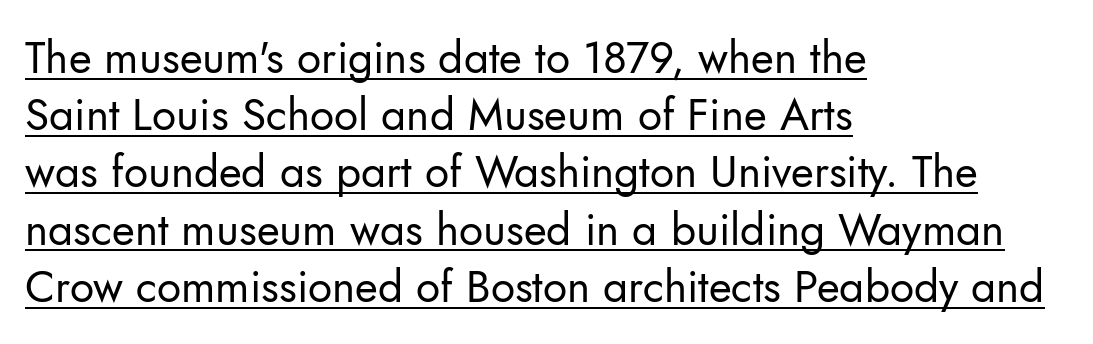
{"serif": "no", "italic": "no", "bold": "no", "weight": "regular", "width": "normal", "stroke_contrast": "low", "x_height": "small", "monospaced": "no", "underline": "yes", "align": "left", "line_spacing": "normal", "line_spacing_ratio": 1.3, "letter_spacing": "normal", "letter_spacing_em": 0.0, "glyph_px": 44}
